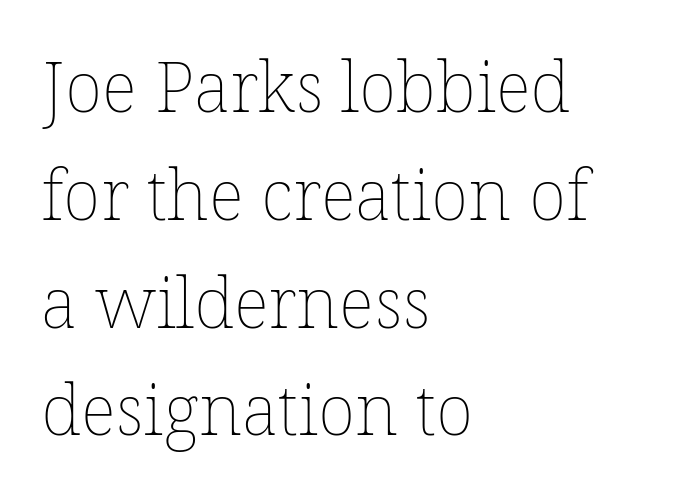
Rule under the text: the space is simply empty. Stem width sits at or under what a default text font uses. Every character sits straight up, as roman type does. The leading is moderate, giving the passage an even texture. Compared with typical body copy, the letter spacing here is the same. A typesetter would call this proportional, since set widths differ per character.
